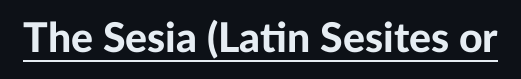
{"serif": "no", "italic": "no", "bold": "yes", "weight": "bold", "width": "normal", "stroke_contrast": "low", "x_height": "medium", "monospaced": "no", "underline": "yes", "letter_spacing": "normal", "letter_spacing_em": 0.0, "glyph_px": 41}
